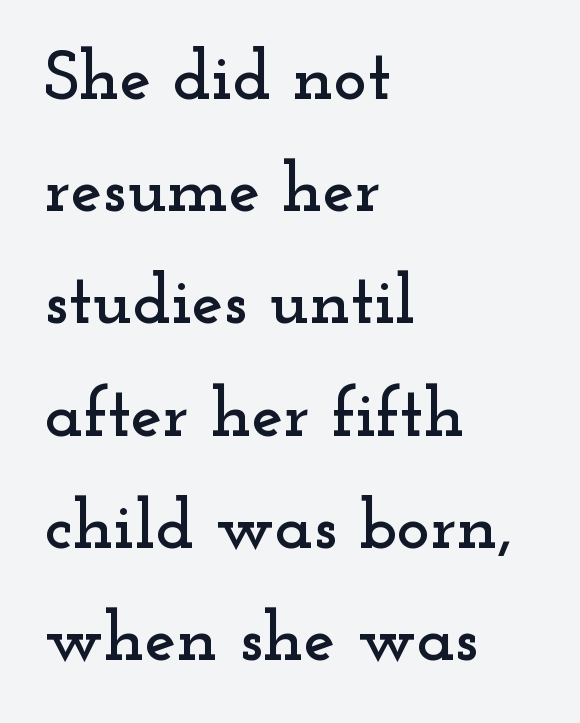
The image shows 71 px wide serif type, upright; set left-aligned, normal line spacing (1.58x), normal letter spacing, not underlined; low stroke contrast and a small x-height.
